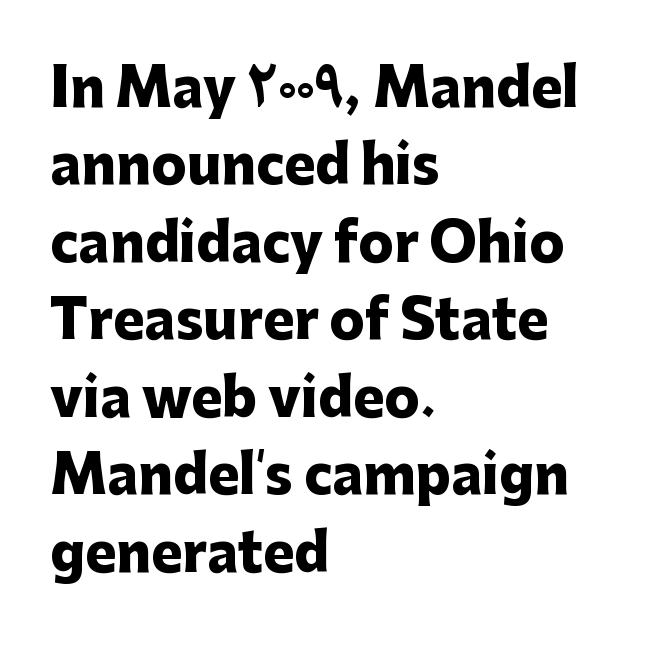
The image shows 52 px heavy sans-serif type, upright; set left-aligned, normal line spacing (1.49x), normal letter spacing, not underlined; low stroke contrast and a medium x-height.
